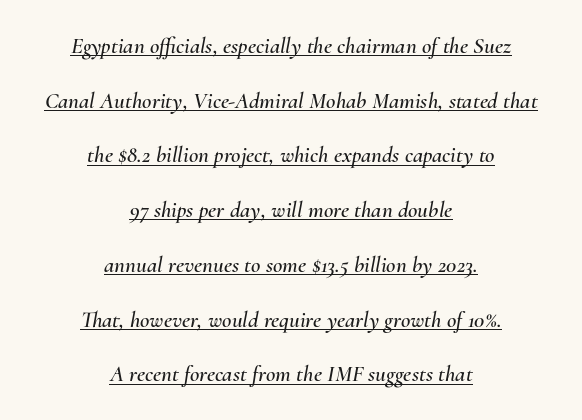
{"italic": "yes", "lean": "right", "slant_degrees": 10, "underline": "yes", "align": "center", "line_spacing": "loose", "line_spacing_ratio": 2.38, "letter_spacing": "normal", "letter_spacing_em": 0.0, "glyph_px": 23}
